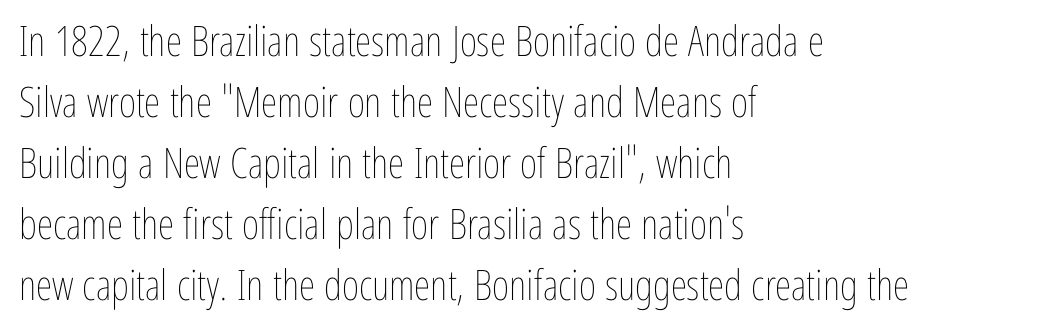
{"italic": "no", "bold": "no", "weight": "thin", "width": "condensed", "stroke_contrast": "low", "x_height": "medium", "monospaced": "no", "underline": "no", "align": "left", "line_spacing": "normal", "line_spacing_ratio": 1.45, "letter_spacing": "normal", "letter_spacing_em": 0.0, "glyph_px": 42}
